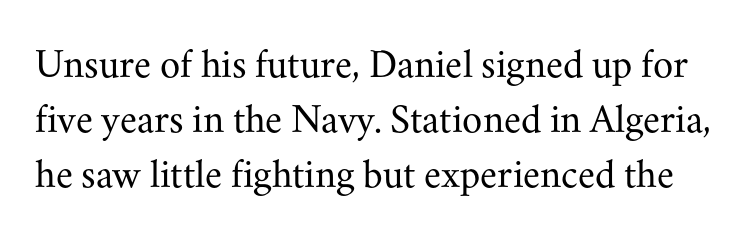
The image shows 41 px regular-weight serif type, upright; set normal line spacing (1.34x), normal letter spacing, not underlined; medium stroke contrast and a small x-height.
